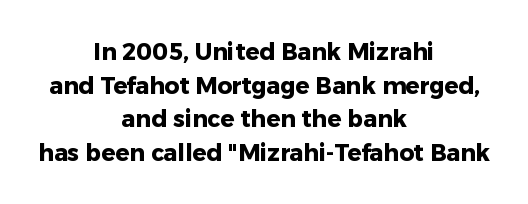
Q: Is the text bold? A: Yes.
Q: Is the text italic (slanted)? A: No, it is upright.
Q: Is the text underlined? A: No.
Q: How is the paragraph aligned? A: Centered.
Q: Is the spacing between letters normal or unusually wide? A: Normal.
Q: Is the spacing between lines tight, normal or loose? A: Normal.
